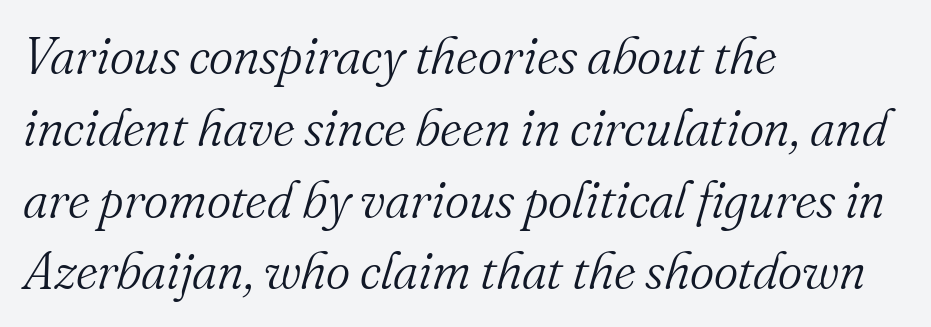
The image shows 52 px light serif type, italic (leaning right); set left-aligned, normal line spacing (1.38x), normal letter spacing, not underlined; medium stroke contrast and a small x-height.
